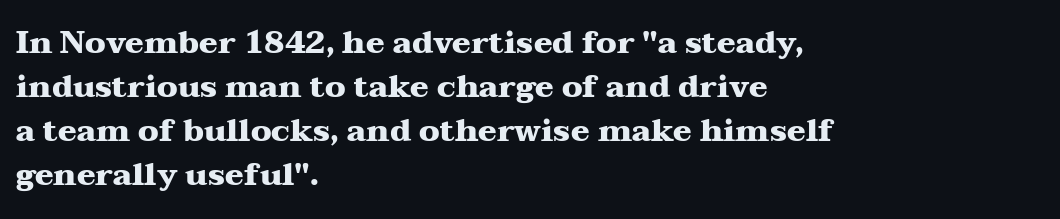
The tracking reads as untouched default to a designer's eye. In terms of weight, the rendering is a true, heavy bold. Note the varied advance widths — an 'i' is clearly narrower than an 'm'. The vertical gap from one line to the next is medium.
